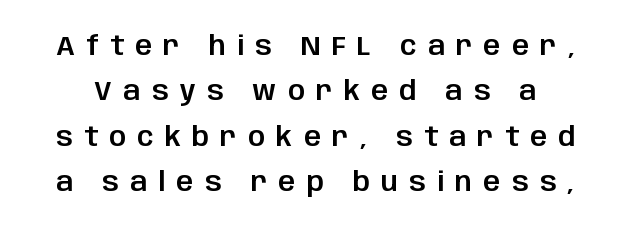
The image shows 27 px text type, upright; set normal line spacing (1.68x), unusually wide letter spacing (+0.41 em), not underlined.
